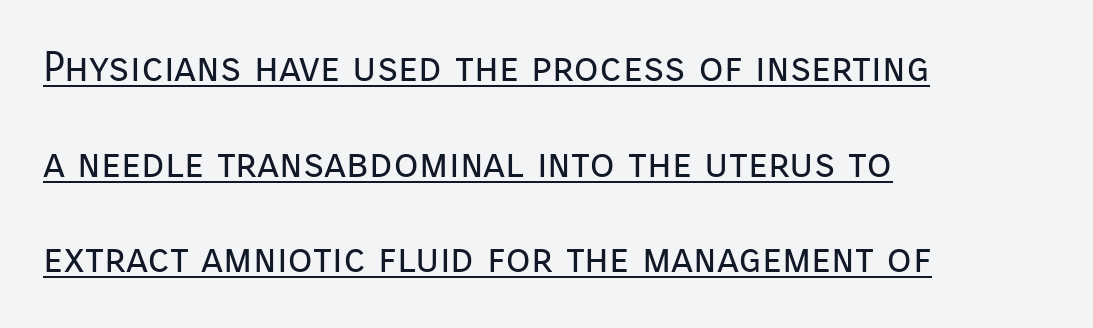
The image shows 41 px regular-weight sans-serif type, upright; set left-aligned, loose line spacing (2.33x), normal letter spacing, underlined; low stroke contrast and a medium x-height.
